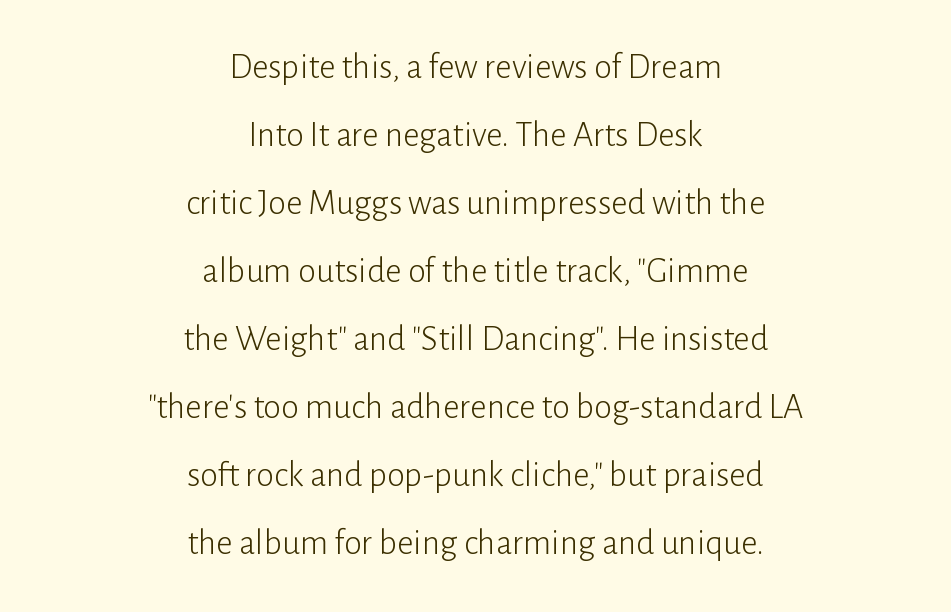
Q: Is the text bold? A: No.
Q: Is the text italic (slanted)? A: No, it is upright.
Q: Is the typeface a serif or a sans-serif typeface? A: Sans-serif.
Q: Is the text underlined? A: No.
Q: How is the paragraph aligned? A: Centered.
Q: Is the spacing between letters normal or unusually wide? A: Normal.
Q: Width (condensed, normal, or wide)? A: Normal.
Q: Stroke contrast? A: Low.
Q: x-height? A: Medium.
Q: Monospaced? A: No.
